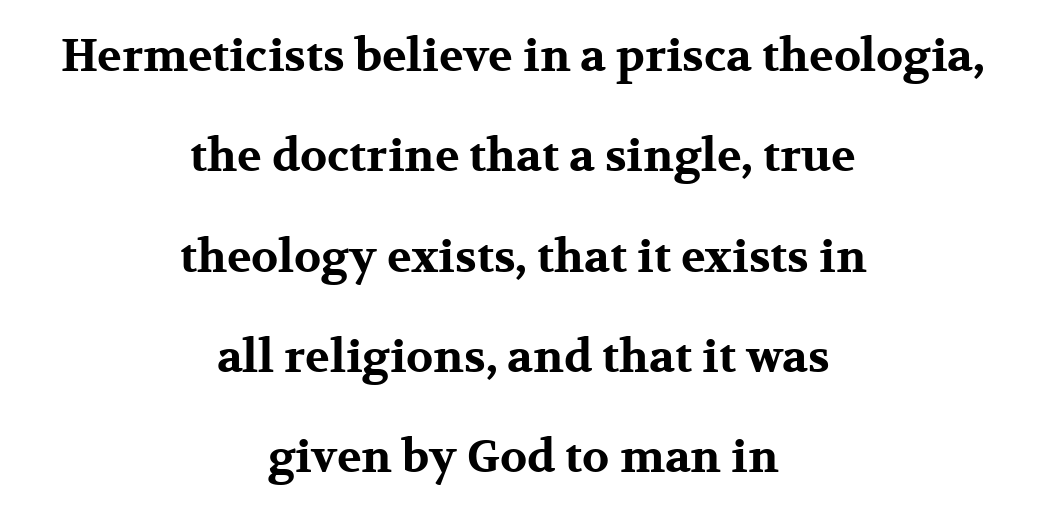
The image shows 45 px bold, wide serif type, upright; set centered, loose line spacing (2.23x), normal letter spacing, not underlined; medium stroke contrast and a medium x-height.
